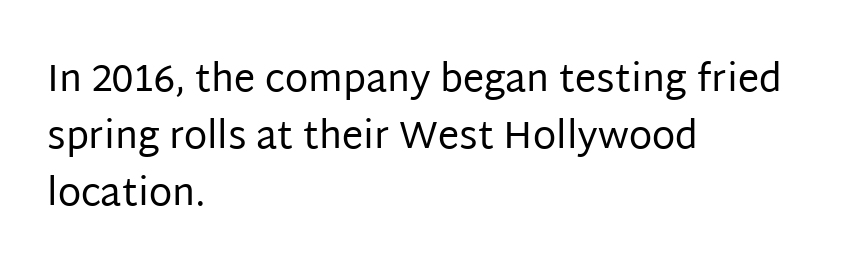
{"serif": "no", "italic": "no", "bold": "no", "weight": "regular", "width": "normal", "stroke_contrast": "low", "x_height": "large", "monospaced": "no", "underline": "no", "align": "left", "line_spacing": "normal", "line_spacing_ratio": 1.5, "letter_spacing": "normal", "letter_spacing_em": 0.0, "glyph_px": 38}
